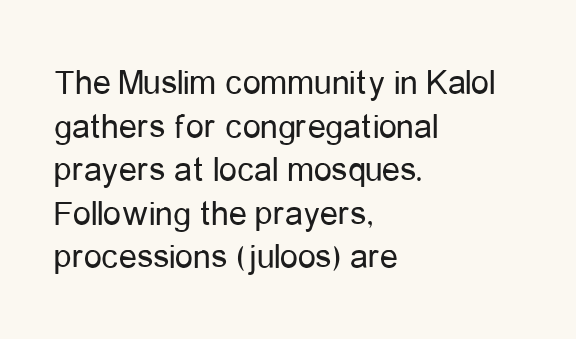
Q: Is the text bold? A: No.
Q: Is the text italic (slanted)? A: No, it is upright.
Q: Is the typeface a serif or a sans-serif typeface? A: Sans-serif.
Q: Is the text underlined? A: No.
Q: How is the paragraph aligned? A: Left-aligned.
Q: Is the spacing between letters normal or unusually wide? A: Normal.
Q: Width (condensed, normal, or wide)? A: Condensed.
Q: Stroke contrast? A: Low.
Q: x-height? A: Medium.
Q: Monospaced? A: No.
